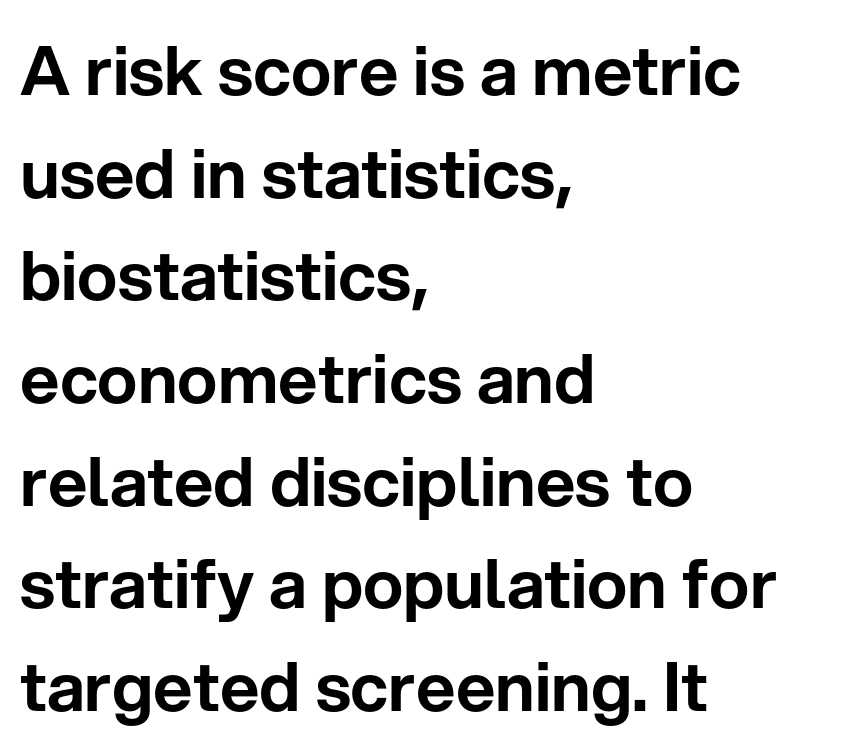
{"serif": "no", "italic": "no", "width": "normal", "stroke_contrast": "low", "x_height": "medium", "monospaced": "no", "underline": "no", "align": "left", "line_spacing": "normal", "line_spacing_ratio": 1.51, "letter_spacing": "normal", "letter_spacing_em": 0.0, "glyph_px": 68}
